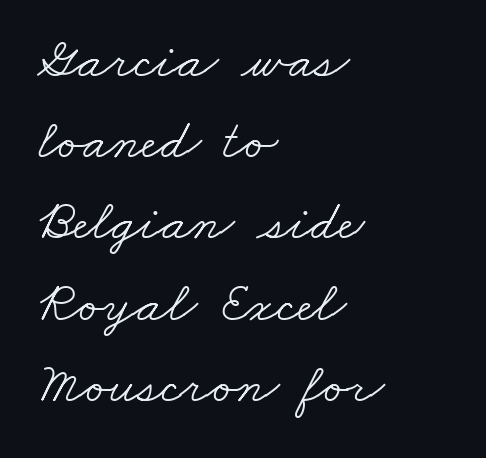
Rule under the text: the space is simply empty. This rendering leaves character spacing at its baseline value. Each letter's strokes conclude with small projecting serifs. Do the characters align in a grid? No, the font is proportional.
